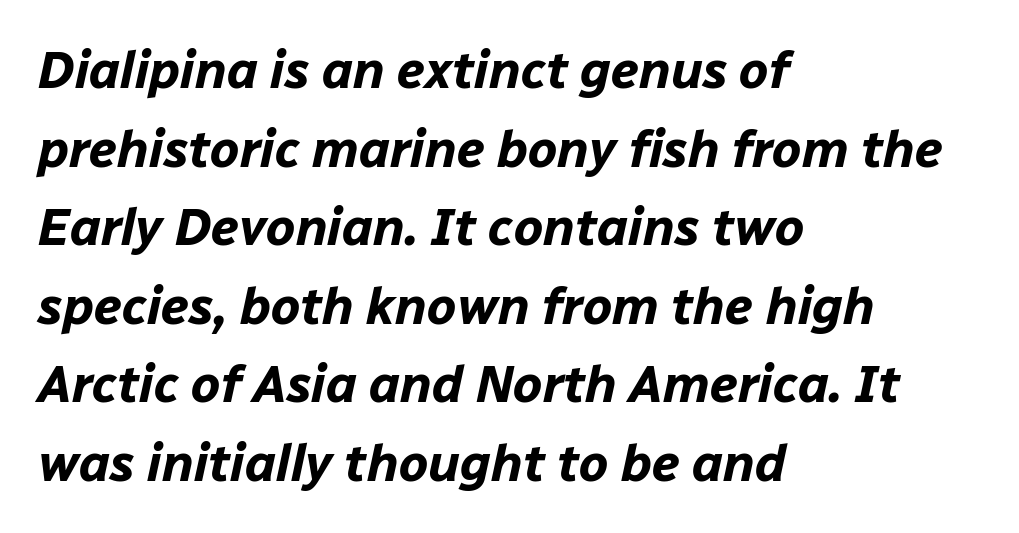
The image shows 52 px bold type, italic (leaning right); set left-aligned, normal line spacing (1.51x), normal letter spacing, not underlined; low stroke contrast and a medium x-height.
